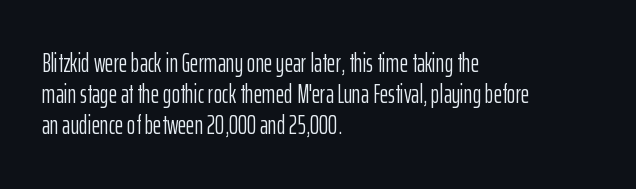
Q: Is the text bold? A: No.
Q: Is the text italic (slanted)? A: No, it is upright.
Q: Is the text underlined? A: No.
Q: How is the paragraph aligned? A: Left-aligned.
Q: Is the spacing between letters normal or unusually wide? A: Normal.
